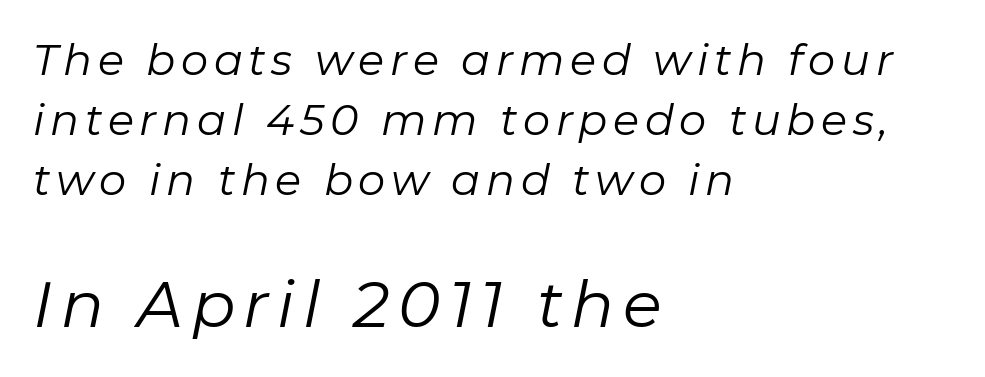
Vertically, the passage feels balanced, rows spaced as you'd expect. The paragraph shown leans on its left margin. The space beneath each line is pristine and unruled. Is the lower block the larger one? Yes — the lower block carries the bigger type. Here the designer chose a conventional face with non-uniform glyph widths. Stem width sits at or under what a default text font uses.
